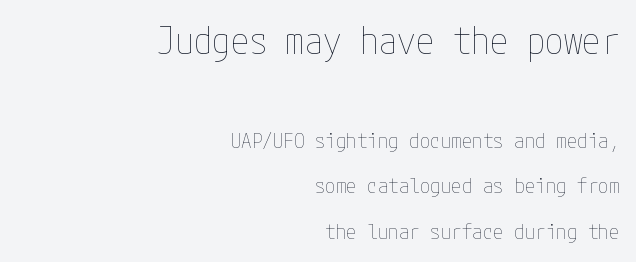
The image shows 37 px thin, condensed type, upright; set right-aligned, loose line spacing (2.17x), normal letter spacing, not underlined; the first (top) block is 1.76x larger; low stroke contrast and a medium x-height.
